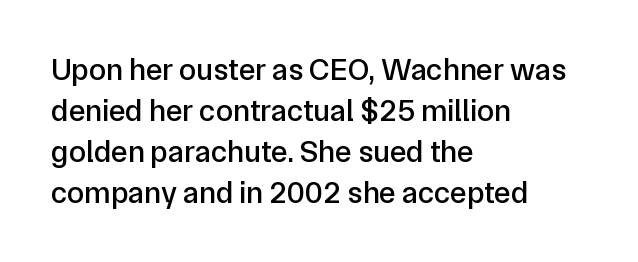
The image shows 31 px sans-serif type, upright; set left-aligned, normal line spacing (1.32x), normal letter spacing, not underlined; low stroke contrast and a medium x-height.
